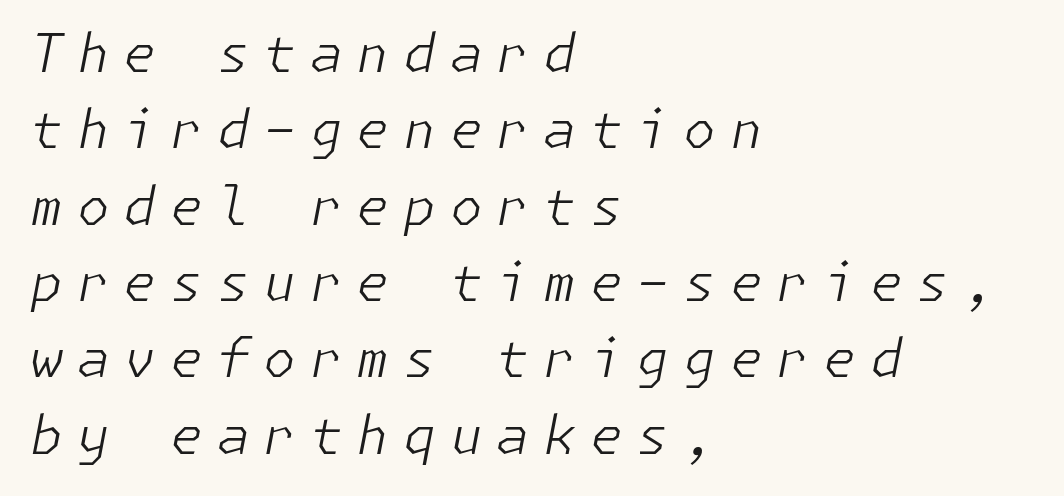
{"italic": "yes", "lean": "right", "slant_degrees": 11, "bold": "no", "weight": "light", "width": "normal", "stroke_contrast": "low", "x_height": "medium", "underline": "no", "align": "left", "line_spacing": "normal", "line_spacing_ratio": 1.44, "letter_spacing": "wide", "letter_spacing_em": 0.26, "glyph_px": 53}
